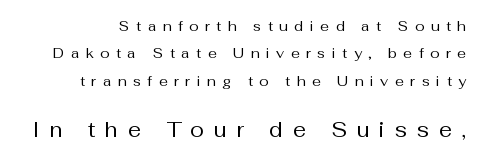
{"italic": "no", "bold": "no", "underline": "no", "line_spacing": "loose", "line_spacing_ratio": 1.95, "letter_spacing": "wide", "letter_spacing_em": 0.46, "larger_block": "second", "size_ratio": 1.5, "glyph_px": 21}
